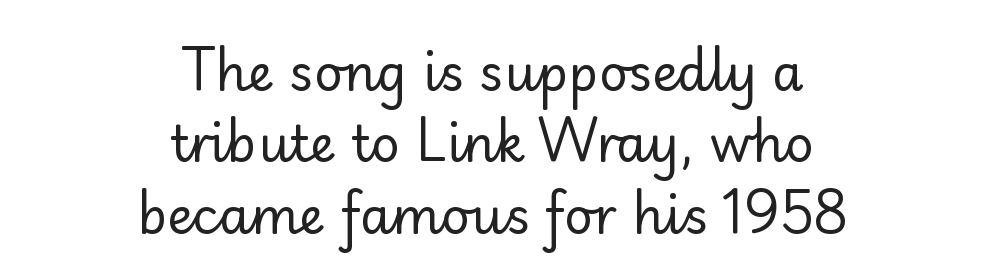
Think of a printed novel: that variable character pitch is what you see here. Is there much room between lines? A standard amount, neither cramped nor airy. This is sans-serif lettering, the kind often seen on screens and signage. Notice how the passage keeps no hard edge, just a central spine. Caption: face not bold, strokes unweighted. Words appear dense and cohesive because spacing is normal.
